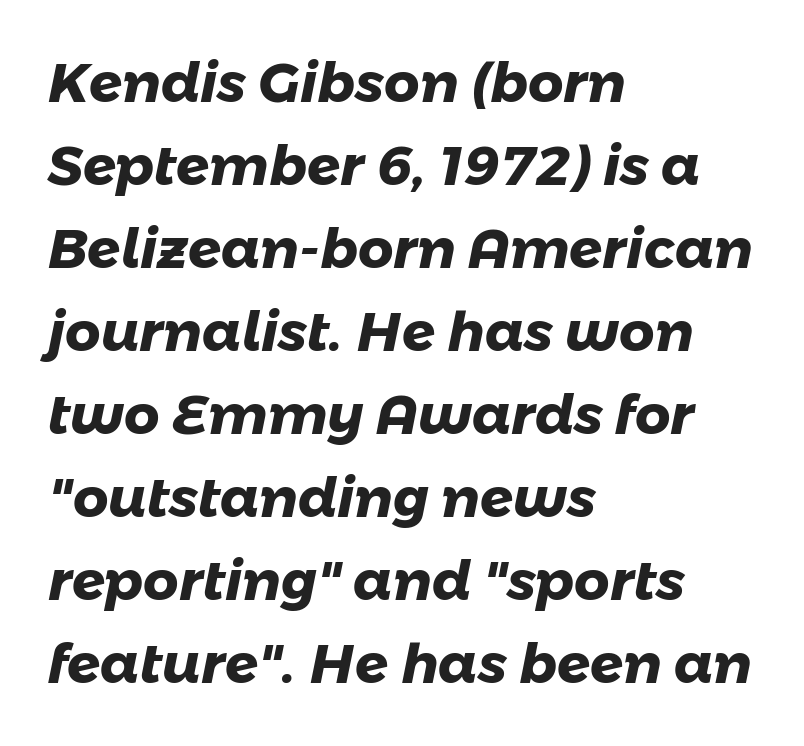
{"serif": "no", "bold": "yes", "weight": "heavy", "width": "normal", "stroke_contrast": "low", "x_height": "medium", "monospaced": "no", "underline": "no", "align": "left", "line_spacing": "normal", "line_spacing_ratio": 1.51, "letter_spacing": "normal", "letter_spacing_em": 0.0, "glyph_px": 55}
